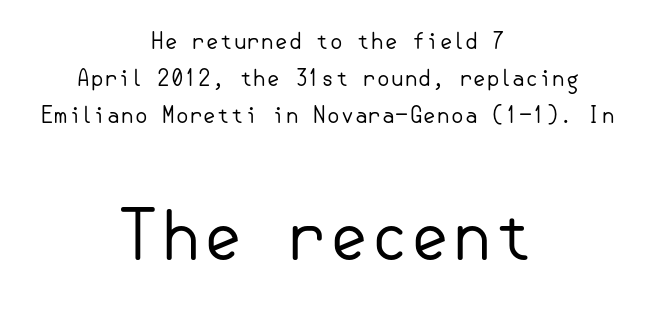
The image shows 67 px regular-weight sans-serif type, upright; set centered, normal line spacing (1.69x), normal letter spacing, not underlined; the second (bottom) block is 3.05x larger; low stroke contrast and a small x-height.
